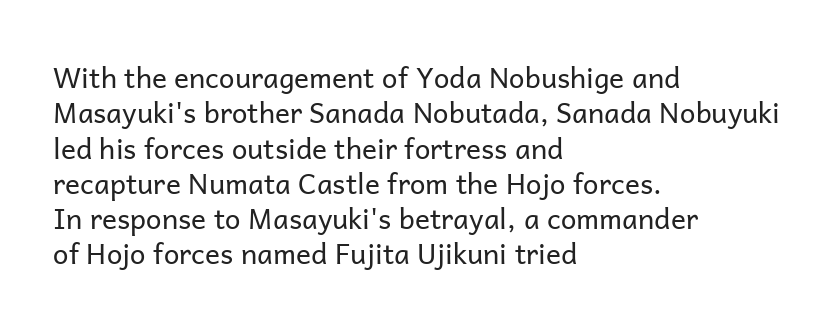
The image shows 28 px regular-weight sans-serif type, upright; set left-aligned, normal line spacing (1.26x), normal letter spacing, not underlined; low stroke contrast and a medium x-height.
